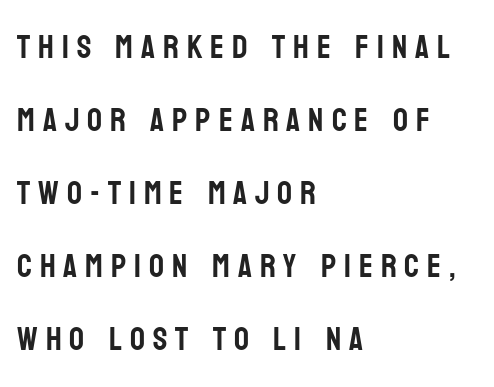
{"serif": "no", "italic": "no", "width": "condensed", "stroke_contrast": "low", "x_height": "large", "monospaced": "no", "underline": "no", "align": "left", "line_spacing": "loose", "line_spacing_ratio": 2.21, "letter_spacing": "wide", "letter_spacing_em": 0.24, "glyph_px": 33}
